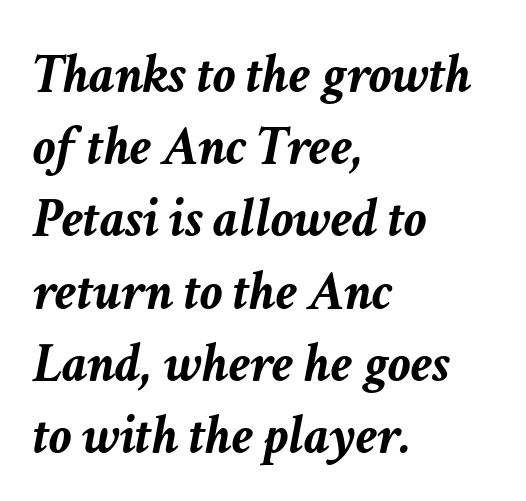
This block has exactly the height ordinary leading produces. The paragraph shown leans on its left margin. Quick note: underline off. A typesetter would call this zero additional tracking.
